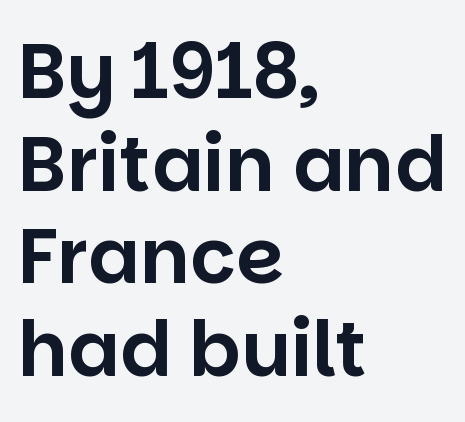
The image shows 76 px sans-serif type, upright; set left-aligned, line spacing 1.22x, normal letter spacing, not underlined; low stroke contrast and a large x-height.
